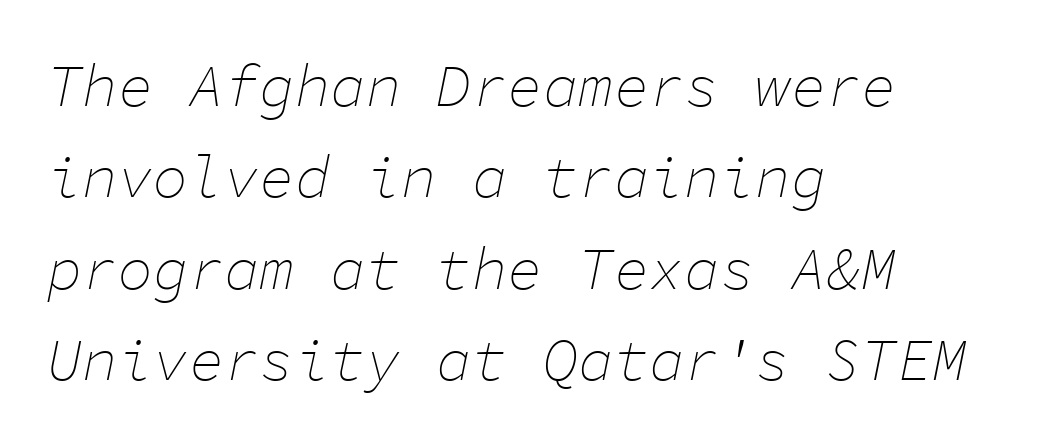
{"italic": "yes", "lean": "right", "slant_degrees": 11, "bold": "no", "weight": "thin", "width": "normal", "stroke_contrast": "low", "x_height": "medium", "monospaced": "yes", "underline": "no", "align": "left", "line_spacing": "normal", "line_spacing_ratio": 1.55, "letter_spacing": "normal", "letter_spacing_em": 0.0, "glyph_px": 59}
